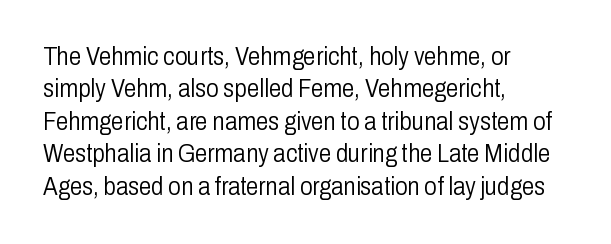
Q: Is the text bold? A: No.
Q: Is the text italic (slanted)? A: No, it is upright.
Q: Is the text underlined? A: No.
Q: How is the paragraph aligned? A: Left-aligned.
Q: Is the spacing between letters normal or unusually wide? A: Normal.
Q: Is the spacing between lines tight, normal or loose? A: Normal.
